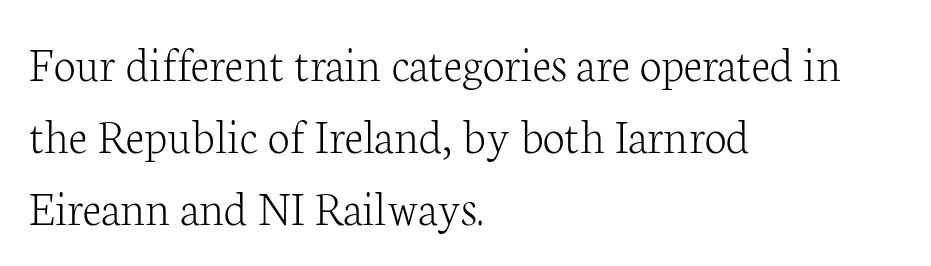
Q: Is the text bold? A: No.
Q: Is the text italic (slanted)? A: No, it is upright.
Q: Is the typeface a serif or a sans-serif typeface? A: Serif.
Q: Is the text underlined? A: No.
Q: How is the paragraph aligned? A: Left-aligned.
Q: Is the spacing between letters normal or unusually wide? A: Normal.
Q: Is the spacing between lines tight, normal or loose? A: Normal.
Q: Width (condensed, normal, or wide)? A: Normal.
Q: Stroke contrast? A: Low.
Q: x-height? A: Medium.
Q: Monospaced? A: No.
